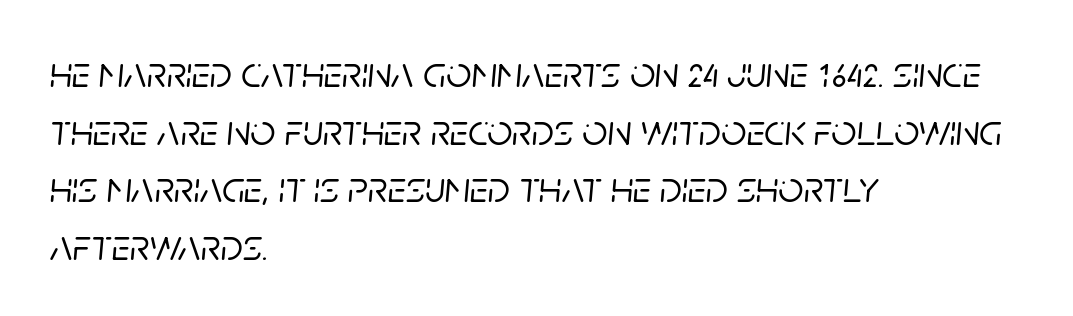
A bare baseline throughout the passage. Here the designer chose a conventional face with non-uniform glyph widths. These lines stack with their left ends in a neat column. You could call the tracking neutral — neither tight nor loose. The font's italic variant was chosen for this text.
